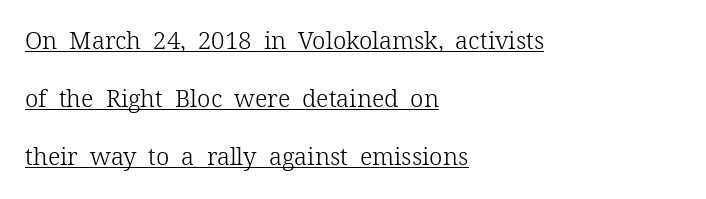
Q: Is the text bold? A: No.
Q: Is the text italic (slanted)? A: No, it is upright.
Q: Is the text underlined? A: Yes.
Q: How is the paragraph aligned? A: Left-aligned.
Q: Is the spacing between letters normal or unusually wide? A: Normal.
Q: Is the spacing between lines tight, normal or loose? A: Loose.
